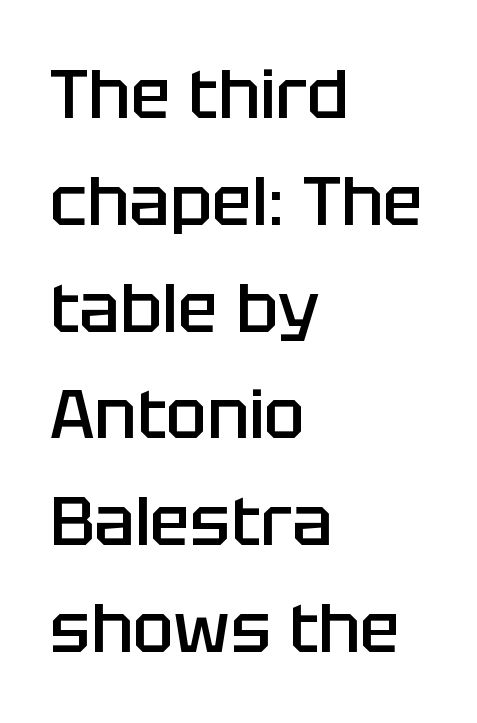
{"serif": "no", "italic": "no", "bold": "semi", "weight": "semibold", "width": "normal", "stroke_contrast": "low", "x_height": "large", "monospaced": "no", "underline": "no", "align": "left", "line_spacing": "normal", "line_spacing_ratio": 1.57, "letter_spacing": "normal", "letter_spacing_em": 0.0, "glyph_px": 68}
